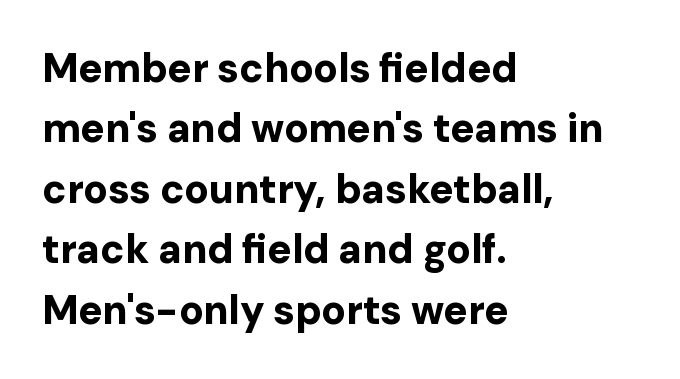
The rendering keeps characters at their native spacing. Thick stems and heavy bowls — unmistakably bold. The rag falls on the right side of this text block. Character widths vary here, with narrow letters taking less room than wide ones.
